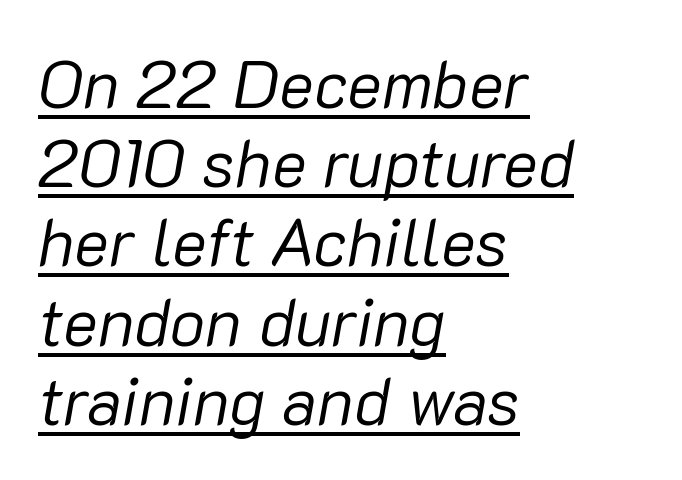
The image shows 66 px regular-weight type, italic (leaning right); set left-aligned, line spacing 1.2x, normal letter spacing, underlined; low stroke contrast and a medium x-height.
